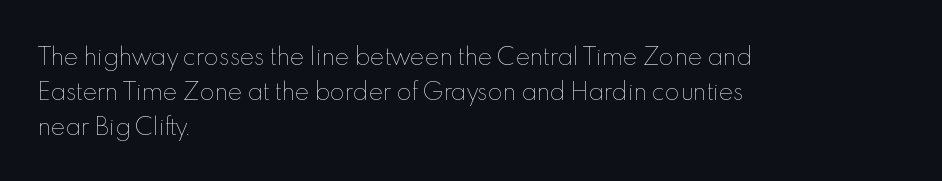
All the whitespace from short lines collects on the right. No extra tracking has been applied to these lines. Characters remain perfectly vertical along every line. The space beneath each line is pristine and unruled. Vertical stems look standard width or narrower in stroke.
